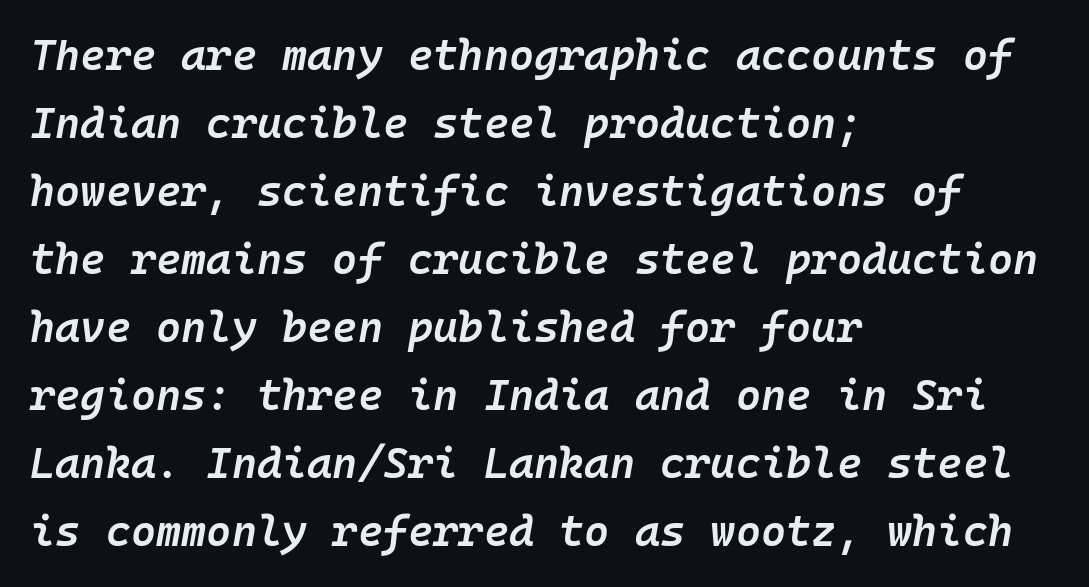
Fixed-width glyphs throughout — classic coding-font behaviour. The line texture is even and compact thanks to regular tracking. Typographic density is moderately raised because the face is semibold. The glyphs look as if they've been sheared to an angle.
